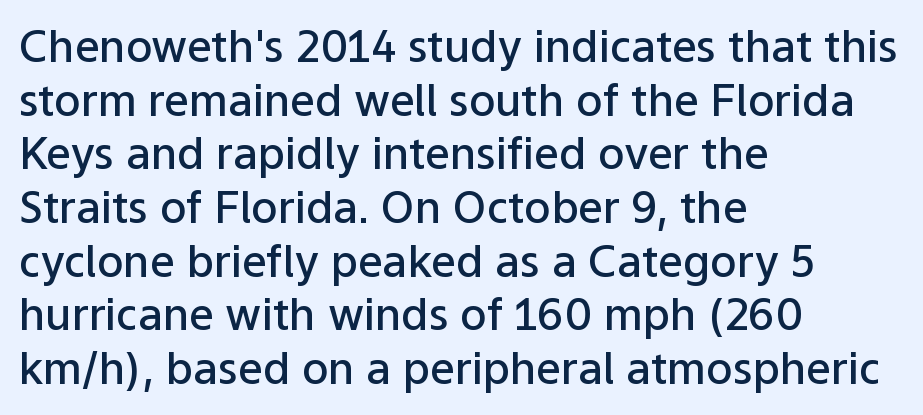
The image shows 44 px semibold sans-serif type, upright; set left-aligned, line spacing 1.22x, normal letter spacing, not underlined; low stroke contrast and a medium x-height.
